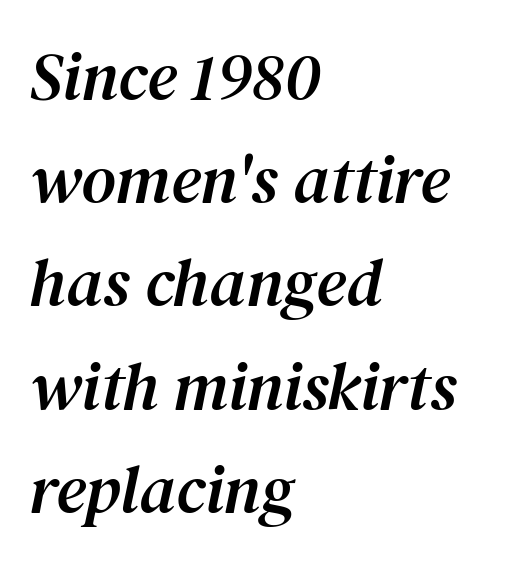
Proportional: the letters do not fall into vertical columns. Glance below the letters and you will spot only blank space. The rag falls on the right side of this text block. The type family on display is of the serif kind.
